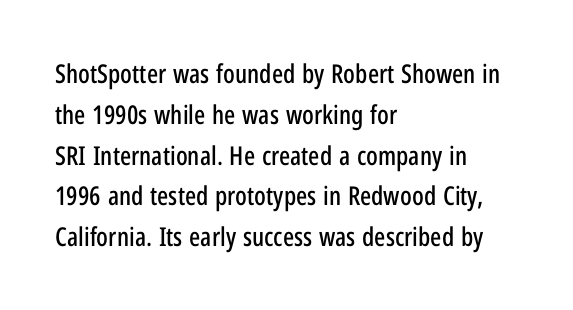
Q: Is the text italic (slanted)? A: No, it is upright.
Q: Is the text underlined? A: No.
Q: How is the paragraph aligned? A: Left-aligned.
Q: Is the spacing between letters normal or unusually wide? A: Normal.
Q: Is the spacing between lines tight, normal or loose? A: Normal.
